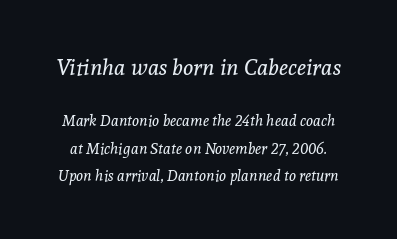
The image shows 22 px text type, italic (leaning right); set line spacing 1.84x, normal letter spacing, not underlined; the first (top) block is 1.47x larger.
